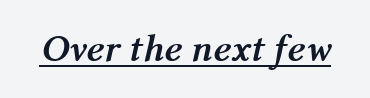
{"italic": "yes", "lean": "right", "slant_degrees": 12, "bold": "yes", "weight": "semibold", "width": "normal", "stroke_contrast": "medium", "x_height": "medium", "monospaced": "no", "underline": "yes", "letter_spacing": "normal", "letter_spacing_em": 0.0, "glyph_px": 38}
